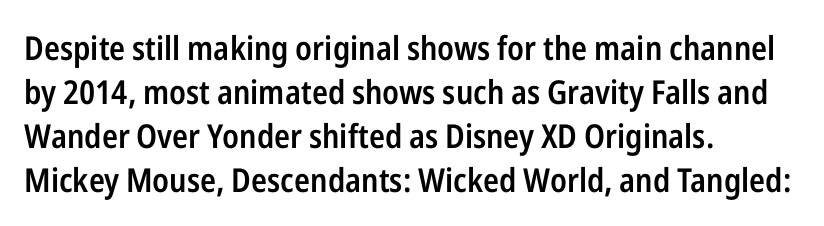
Q: Is the text bold? A: Semi-bold.
Q: Is the text italic (slanted)? A: No, it is upright.
Q: Is the typeface a serif or a sans-serif typeface? A: Sans-serif.
Q: Is the text underlined? A: No.
Q: How is the paragraph aligned? A: Left-aligned.
Q: Is the spacing between letters normal or unusually wide? A: Normal.
Q: Is the spacing between lines tight, normal or loose? A: Normal.
Q: Width (condensed, normal, or wide)? A: Condensed.
Q: Stroke contrast? A: Low.
Q: x-height? A: Medium.
Q: Monospaced? A: No.
